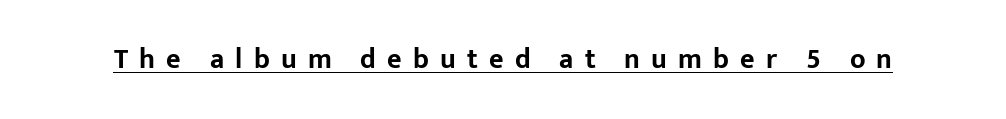
This sample uses an upright cut, with every glyph sitting square on the baseline. You could not count columns in this text — the font is proportionally spaced. Honestly, the underline is the first thing you notice here. Is the letter spacing exaggerated? Yes — the characters are pushed far apart. The letters carry no serifs — their stems end cleanly without finishing strokes. The passage shown is emphatically bold.
